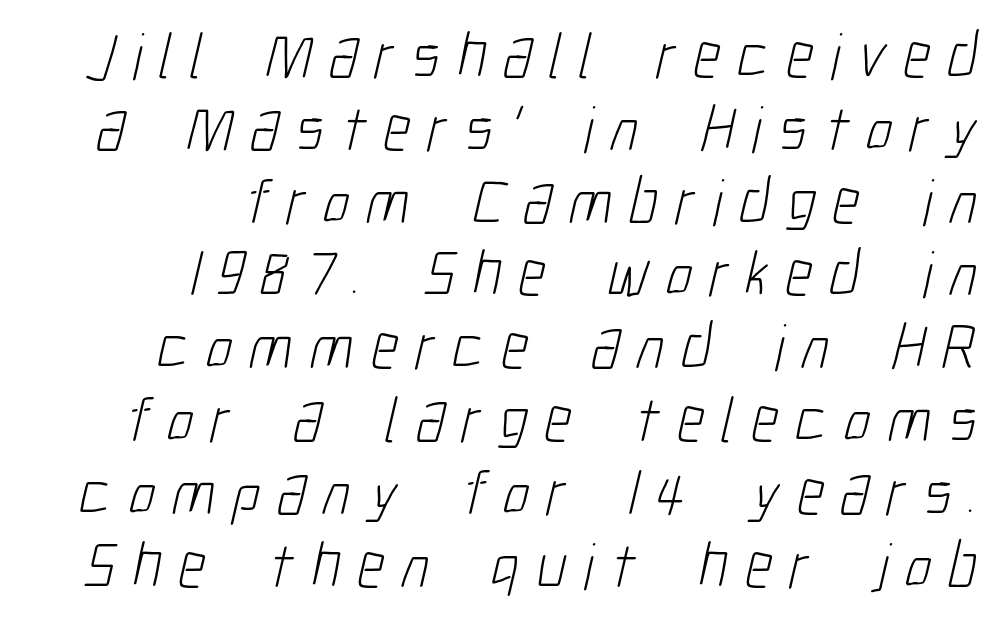
A typesetter would call this proportional, since set widths differ per character. The characters are drawn with everyday or finer stroke widths. Casual observation: everything's shoved over to the right. No feet cap the strokes, marking this as sans-serif type. A typesetter would call this heavily tracked-out type. Clear beneath every line of the passage.
